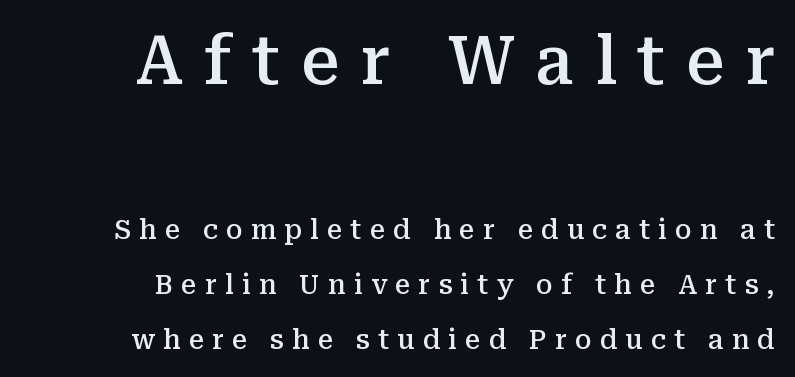
{"serif": "yes", "italic": "no", "bold": "semi", "weight": "semibold", "width": "normal", "stroke_contrast": "medium", "x_height": "medium", "monospaced": "no", "underline": "no", "align": "right", "line_spacing": "loose", "line_spacing_ratio": 2.04, "letter_spacing": "wide", "letter_spacing_em": 0.3, "larger_block": "first", "size_ratio": 2.52, "glyph_px": 68}
